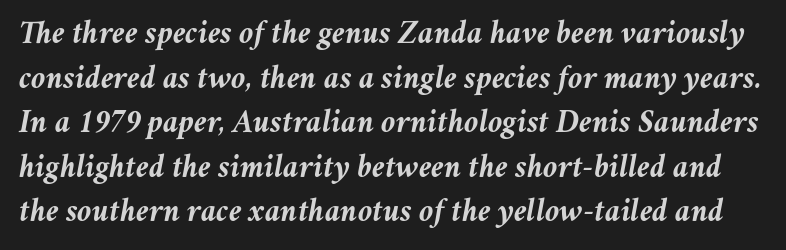
Q: Is the text bold? A: Yes.
Q: Is the text italic (slanted)? A: Yes, it leans right by about 11 degrees.
Q: Is the text underlined? A: No.
Q: Is the spacing between letters normal or unusually wide? A: Normal.
Q: Is the spacing between lines tight, normal or loose? A: Normal.
Q: Width (condensed, normal, or wide)? A: Normal.
Q: Stroke contrast? A: Medium.
Q: x-height? A: Medium.
Q: Monospaced? A: No.
